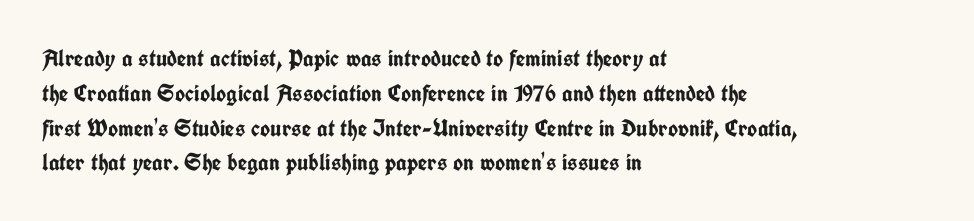
Q: Is the text bold? A: Yes.
Q: Is the text italic (slanted)? A: No, it is upright.
Q: Is the text underlined? A: No.
Q: How is the paragraph aligned? A: Left-aligned.
Q: Is the spacing between letters normal or unusually wide? A: Normal.
Q: Is the spacing between lines tight, normal or loose? A: Normal.
